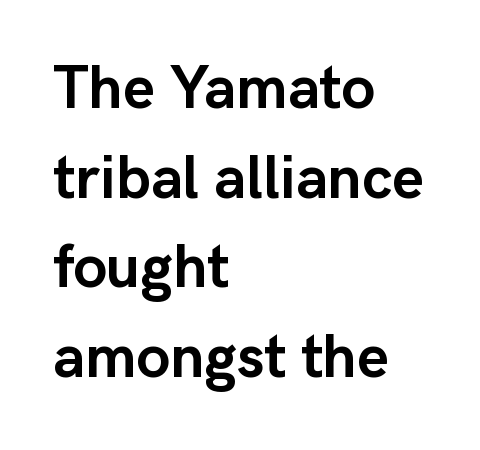
{"serif": "no", "italic": "no", "bold": "yes", "weight": "semibold", "width": "normal", "stroke_contrast": "low", "x_height": "medium", "monospaced": "no", "underline": "no", "align": "left", "line_spacing": "normal", "line_spacing_ratio": 1.47, "letter_spacing": "normal", "letter_spacing_em": 0.0, "glyph_px": 61}
